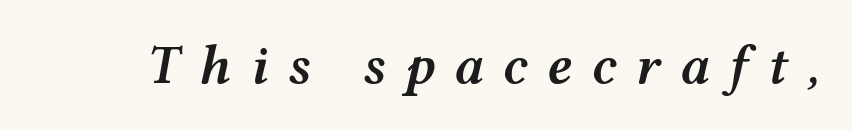
The image shows 55 px semibold, wide type, italic (leaning right); set unusually wide letter spacing (+0.35 em), not underlined; medium stroke contrast and a medium x-height.
